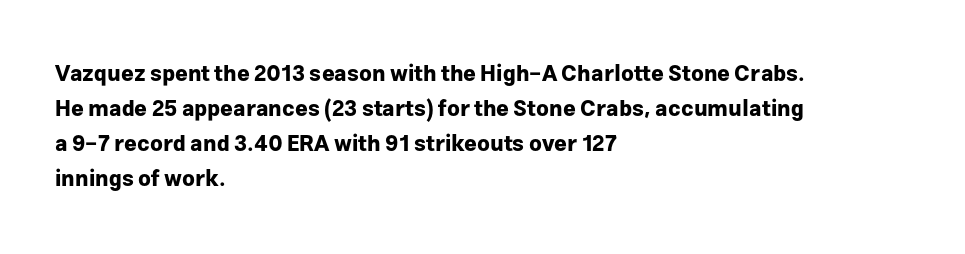
Horizontal bands of white between lines are of average thickness. The rendering keeps characters at their native spacing. Line beginnings align vertically; line endings do not. The font is running at its bold setting. No italicization has been applied; the sample stays upright.
